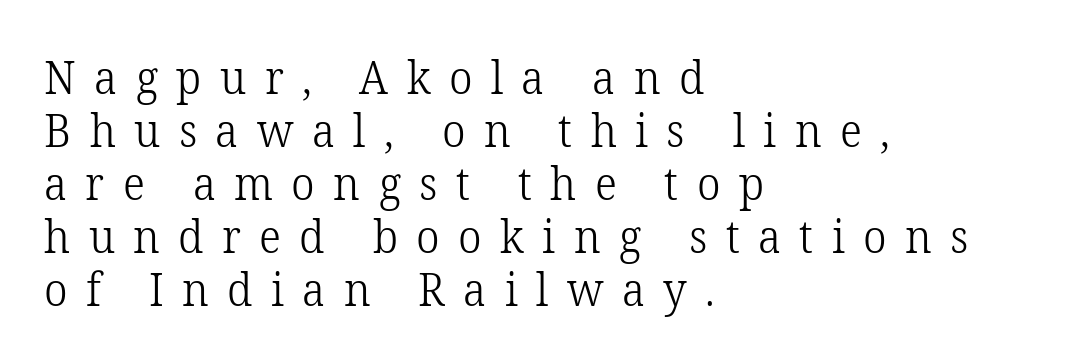
The image shows 46 px light serif type, upright; set left-aligned, tight line spacing (1.15x), unusually wide letter spacing (+0.4 em), not underlined; low stroke contrast and a medium x-height.
